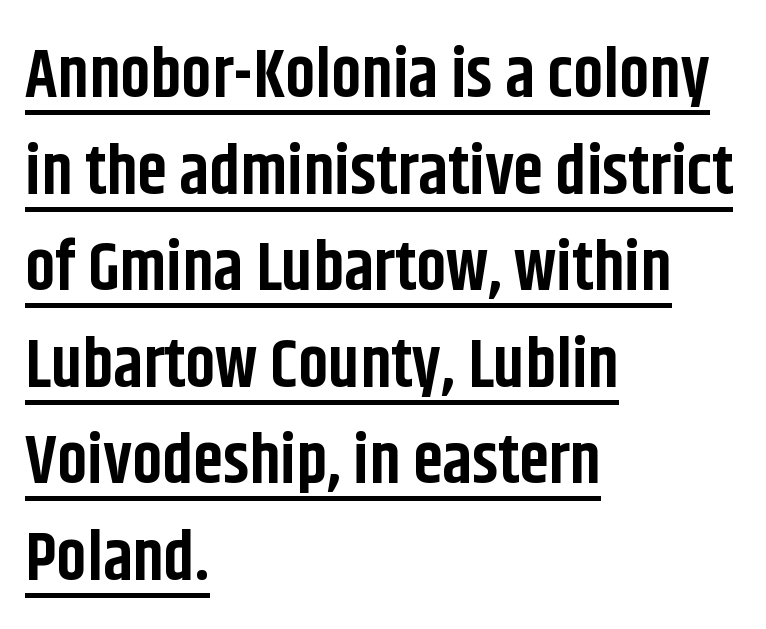
Varying glyph widths throughout — classic text-font behaviour. Compared with a centered layout, this one pins lines to the left instead. The sample's only ornament is a line tracing under the words. This sample uses an upright cut, with every glyph sitting square on the baseline. The characters display no serif detailing; their extremities are plain. Look at the stroke-to-counter ratio: heavy, a bold.
